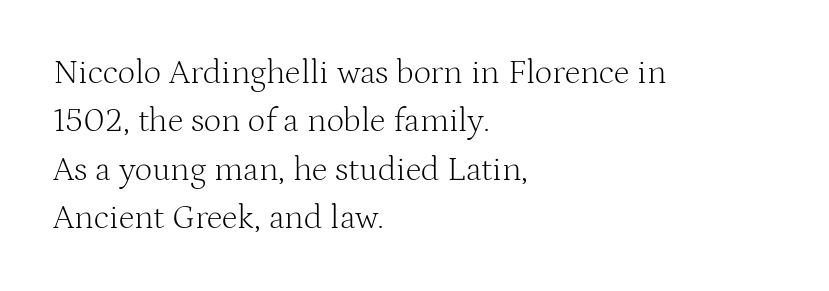
{"serif": "yes", "italic": "no", "bold": "no", "weight": "light", "width": "normal", "stroke_contrast": "medium", "x_height": "medium", "monospaced": "no", "underline": "no", "align": "left", "line_spacing": "normal", "line_spacing_ratio": 1.42, "letter_spacing": "normal", "letter_spacing_em": 0.0, "glyph_px": 34}
